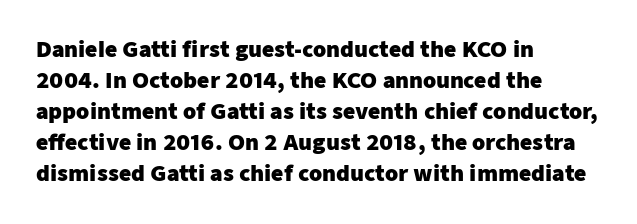
{"italic": "no", "bold": "yes", "underline": "no", "align": "left", "line_spacing": "normal", "line_spacing_ratio": 1.48, "letter_spacing": "normal", "letter_spacing_em": 0.0, "glyph_px": 21}
